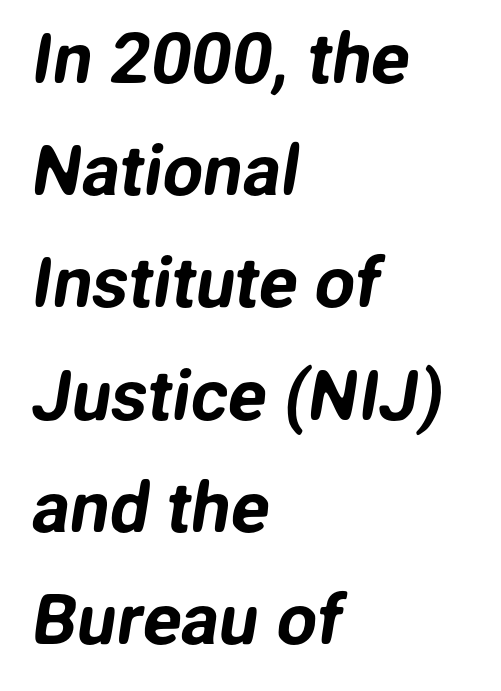
The image shows 71 px sans-serif type; set left-aligned, normal line spacing (1.58x), normal letter spacing, not underlined; low stroke contrast and a medium x-height.
